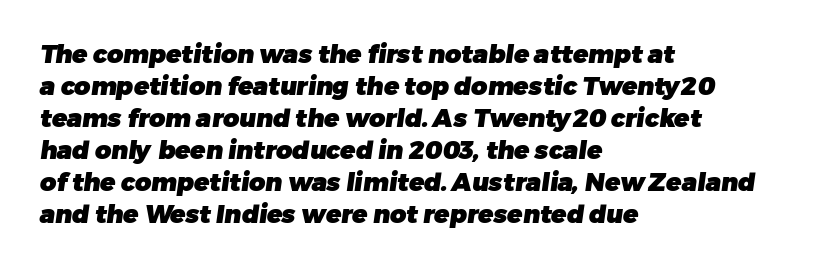
Q: Is the text bold? A: Yes.
Q: Is the text underlined? A: No.
Q: How is the paragraph aligned? A: Left-aligned.
Q: Is the spacing between letters normal or unusually wide? A: Normal.
Q: Is the spacing between lines tight, normal or loose? A: Normal.
